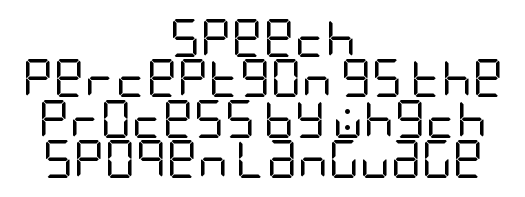
{"serif": "no", "italic": "no", "bold": "no", "weight": "regular", "width": "condensed", "stroke_contrast": "low", "x_height": "large", "underline": "no", "align": "center", "line_spacing": "tight", "line_spacing_ratio": 1.06, "letter_spacing": "normal", "letter_spacing_em": 0.0, "glyph_px": 38}
